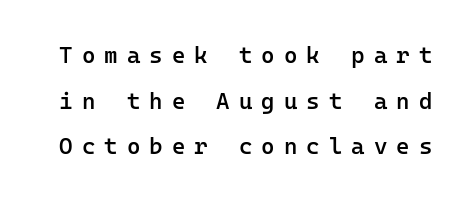
The image shows 23 px text type, upright; set loose line spacing (1.98x), unusually wide letter spacing (+0.39 em), not underlined.
